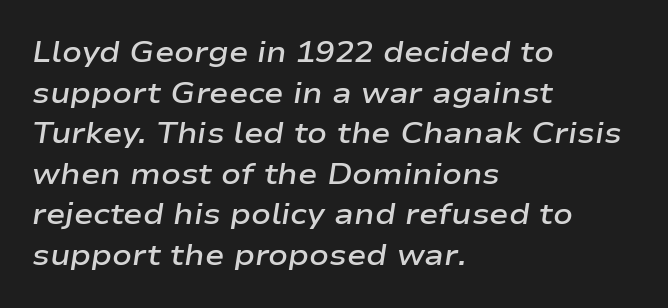
{"italic": "yes", "lean": "right", "slant_degrees": 9, "bold": "semi", "weight": "semibold", "width": "wide", "stroke_contrast": "low", "x_height": "medium", "monospaced": "no", "underline": "no", "align": "left", "line_spacing": "normal", "line_spacing_ratio": 1.4, "letter_spacing": "normal", "letter_spacing_em": 0.0, "glyph_px": 29}
